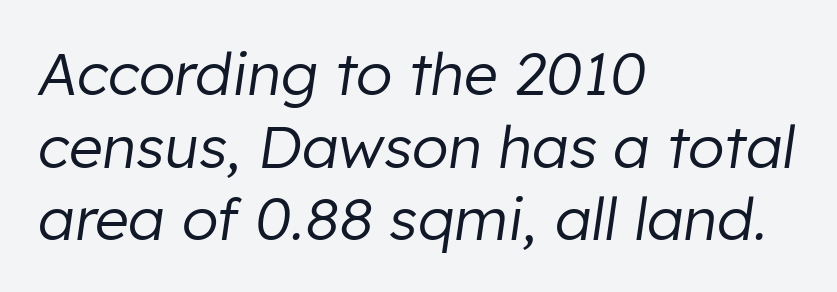
Does extra space separate the letters? No, they use regular spacing. Bare-footed words on every line. The face used here is proportionally spaced, like ordinary book or web type. Heaviness? Minimal to ordinary, like unemphasized prose. Style check: oblique. Is the block centered? No — it sits flush against the left margin.
